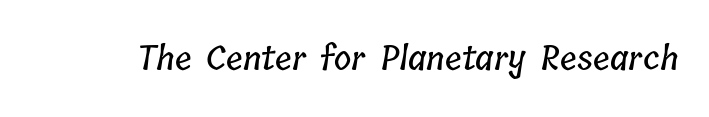
The image shows 33 px condensed type; set normal letter spacing, not underlined; low stroke contrast and a medium x-height.
